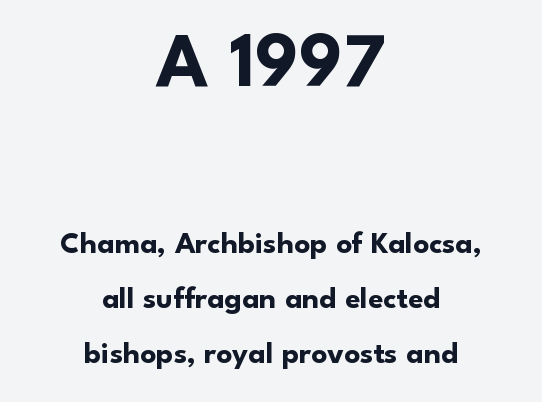
The image shows 78 px bold sans-serif type, upright; set centered, line spacing 1.77x, normal letter spacing, not underlined; the first (top) block is 2.52x larger; low stroke contrast and a small x-height.
